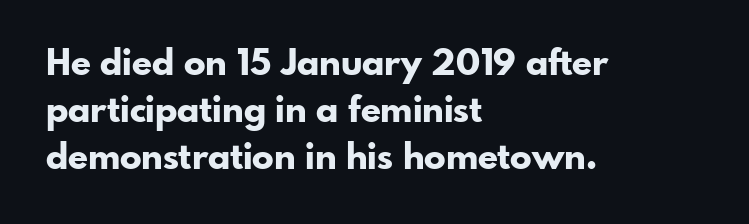
The image shows 36 px bold sans-serif type, upright; set left-aligned, normal line spacing (1.3x), normal letter spacing, not underlined; low stroke contrast and a small x-height.
